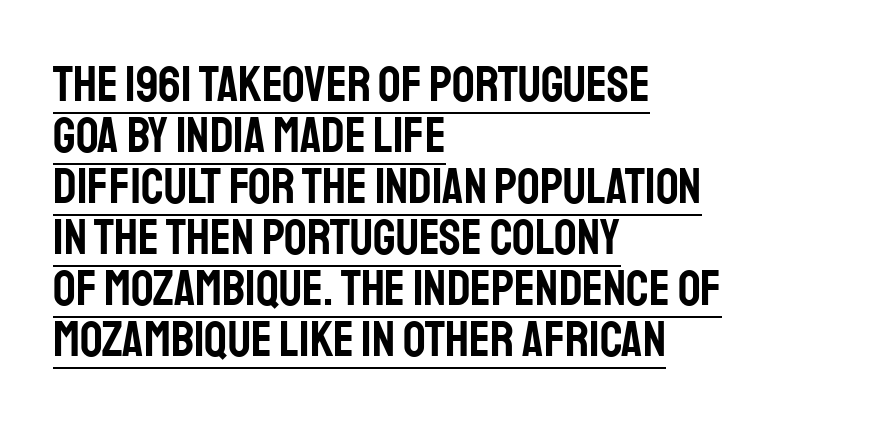
Q: Is the text italic (slanted)? A: No, it is upright.
Q: Is the typeface a serif or a sans-serif typeface? A: Sans-serif.
Q: Is the text underlined? A: Yes.
Q: How is the paragraph aligned? A: Left-aligned.
Q: Is the spacing between letters normal or unusually wide? A: Normal.
Q: Is the spacing between lines tight, normal or loose? A: Tight.
Q: Width (condensed, normal, or wide)? A: Condensed.
Q: Stroke contrast? A: Low.
Q: x-height? A: Large.
Q: Monospaced? A: No.
